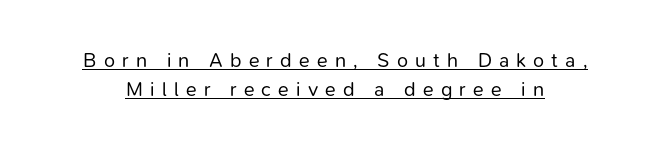
Q: Is the text bold? A: No.
Q: Is the text italic (slanted)? A: No, it is upright.
Q: Is the text underlined? A: Yes.
Q: Is the spacing between letters normal or unusually wide? A: Unusually wide.
Q: Is the spacing between lines tight, normal or loose? A: Normal.
